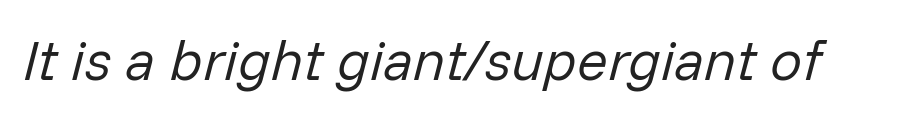
The image shows 57 px regular-weight type, italic (leaning right); set normal letter spacing, not underlined; low stroke contrast and a medium x-height.
